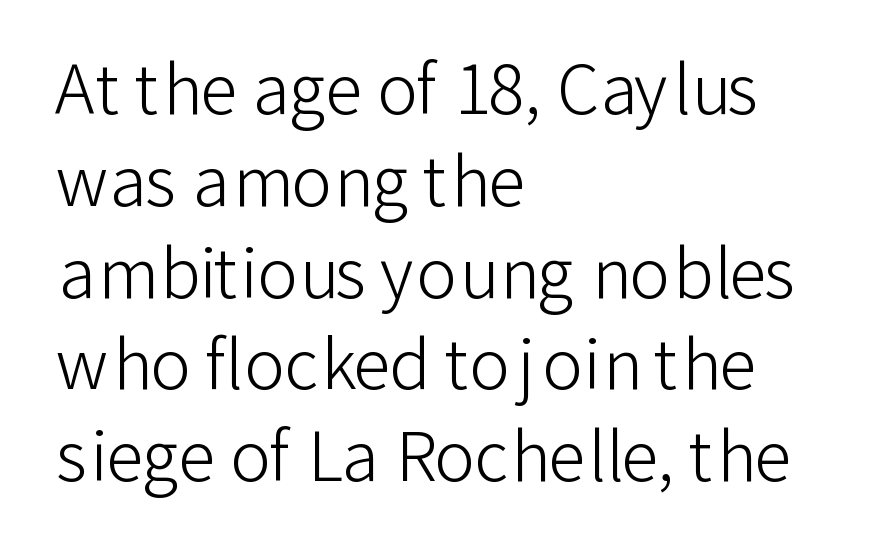
Observe the absence of serifs on each vertical stroke in this sample. Each letter keeps its own natural width here, so spacing adapts to shape. What's the leading like? Ordinary, nothing unusual. This sample uses an upright cut, with every glyph sitting square on the baseline. Where is the straight margin? On the left. The typeface has the unassuming heft of standard copy or less.
